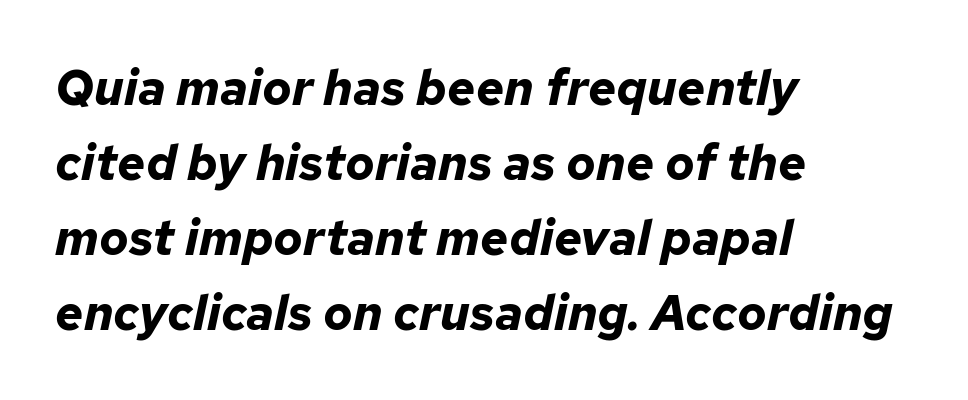
The image shows 49 px bold type, italic (leaning right); set left-aligned, normal line spacing (1.53x), normal letter spacing, not underlined; low stroke contrast and a medium x-height.
